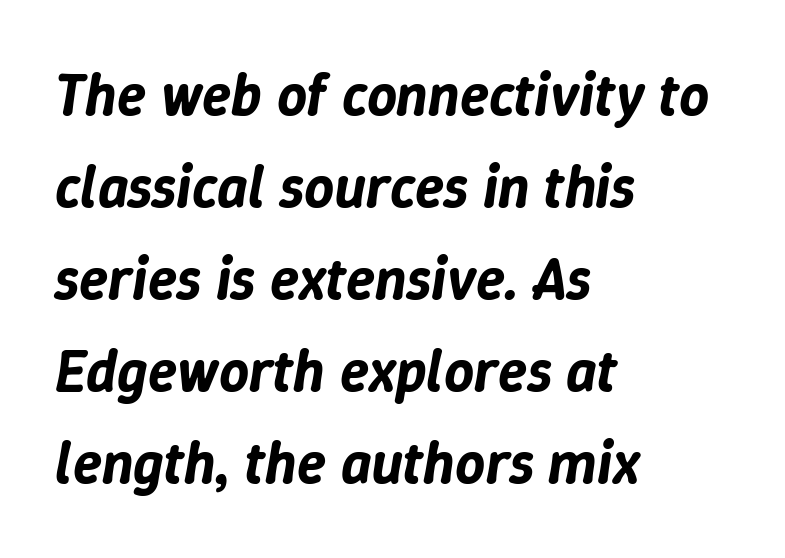
{"italic": "yes", "lean": "right", "slant_degrees": 9, "width": "normal", "stroke_contrast": "low", "x_height": "medium", "monospaced": "no", "underline": "no", "align": "left", "line_spacing": "normal", "line_spacing_ratio": 1.56, "letter_spacing": "normal", "letter_spacing_em": 0.0, "glyph_px": 59}
